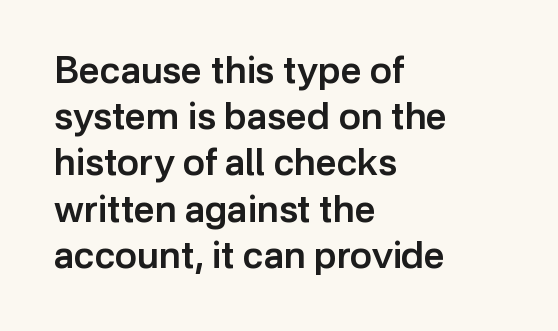
Q: Is the text bold? A: Semi-bold.
Q: Is the text italic (slanted)? A: No, it is upright.
Q: Is the typeface a serif or a sans-serif typeface? A: Sans-serif.
Q: Is the text underlined? A: No.
Q: How is the paragraph aligned? A: Left-aligned.
Q: Is the spacing between letters normal or unusually wide? A: Normal.
Q: Is the spacing between lines tight, normal or loose? A: Normal.
Q: Width (condensed, normal, or wide)? A: Normal.
Q: Stroke contrast? A: Low.
Q: x-height? A: Medium.
Q: Monospaced? A: No.
